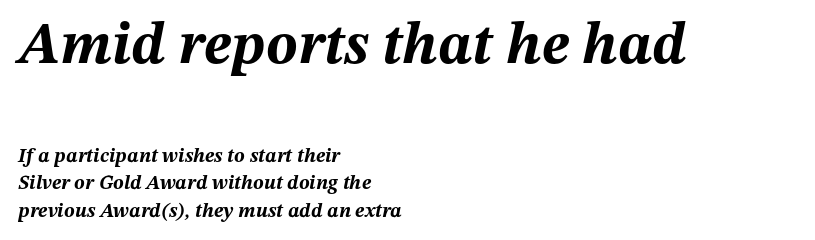
The image shows 59 px bold type, italic (leaning right); set left-aligned, normal line spacing (1.37x), normal letter spacing, not underlined; the first (top) block is 2.95x larger; medium stroke contrast and a medium x-height.
